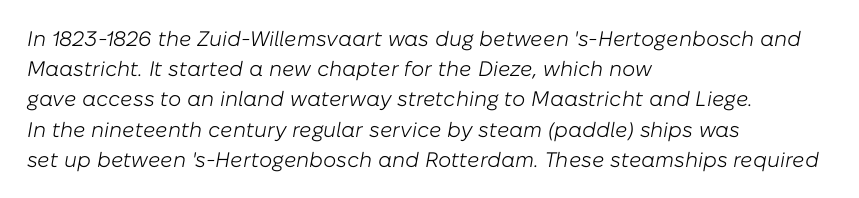
{"italic": "yes", "lean": "right", "slant_degrees": 10, "bold": "no", "underline": "no", "align": "left", "line_spacing": "normal", "line_spacing_ratio": 1.44, "letter_spacing": "normal", "letter_spacing_em": 0.0, "glyph_px": 21}
